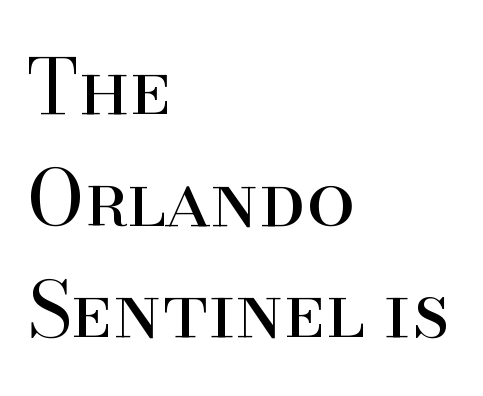
Q: Is the text bold? A: No.
Q: Is the text italic (slanted)? A: No, it is upright.
Q: Is the typeface a serif or a sans-serif typeface? A: Serif.
Q: Is the text underlined? A: No.
Q: How is the paragraph aligned? A: Left-aligned.
Q: Is the spacing between letters normal or unusually wide? A: Normal.
Q: Is the spacing between lines tight, normal or loose? A: Normal.
Q: Width (condensed, normal, or wide)? A: Normal.
Q: Stroke contrast? A: High.
Q: x-height? A: Small.
Q: Monospaced? A: No.
